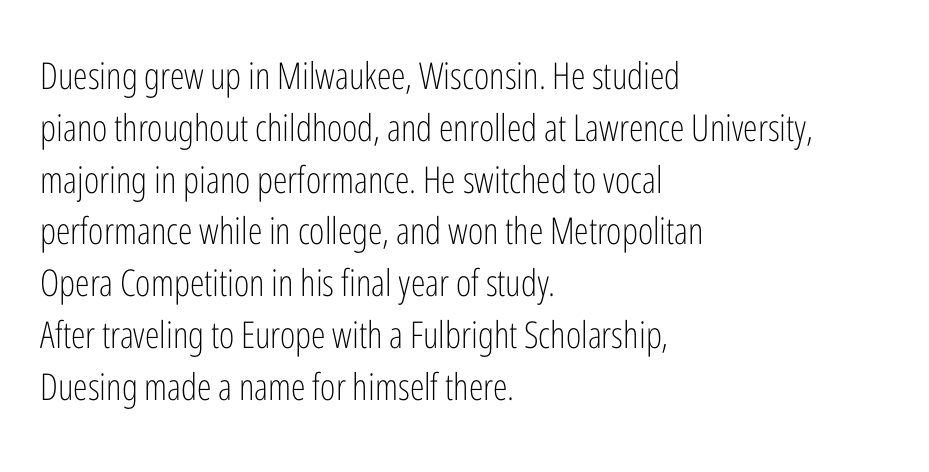
Q: Is the text bold? A: No.
Q: Is the text italic (slanted)? A: No, it is upright.
Q: Is the typeface a serif or a sans-serif typeface? A: Sans-serif.
Q: Is the text underlined? A: No.
Q: How is the paragraph aligned? A: Left-aligned.
Q: Is the spacing between letters normal or unusually wide? A: Normal.
Q: Is the spacing between lines tight, normal or loose? A: Normal.
Q: Width (condensed, normal, or wide)? A: Condensed.
Q: Stroke contrast? A: Low.
Q: x-height? A: Medium.
Q: Monospaced? A: No.
